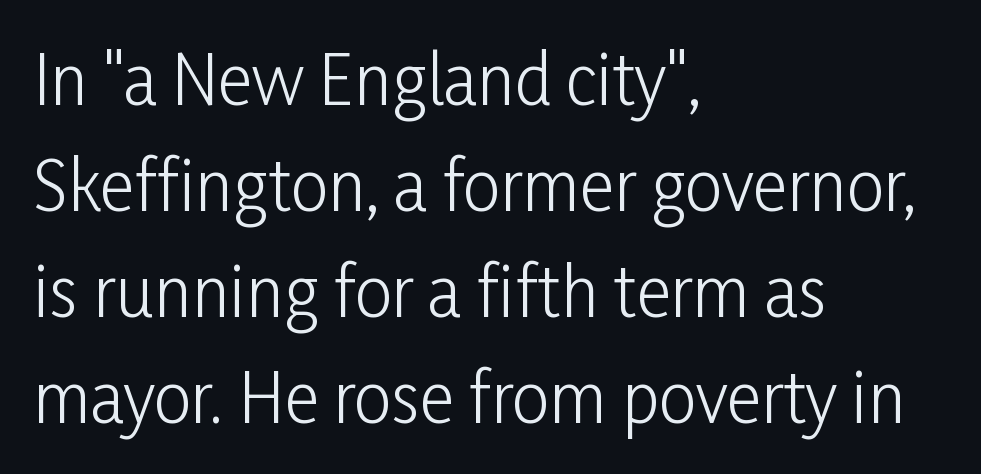
Teacher's note: observe the even left margin — that is flush-left alignment. A sans-serif font was chosen for this passage. Evenly set lines give the paragraph a standard silhouette. Spacing verdict: proportional, widths tailored to each character. Rule under the text: the space is simply empty. Compared with typical body copy, the letter spacing here is the same.
